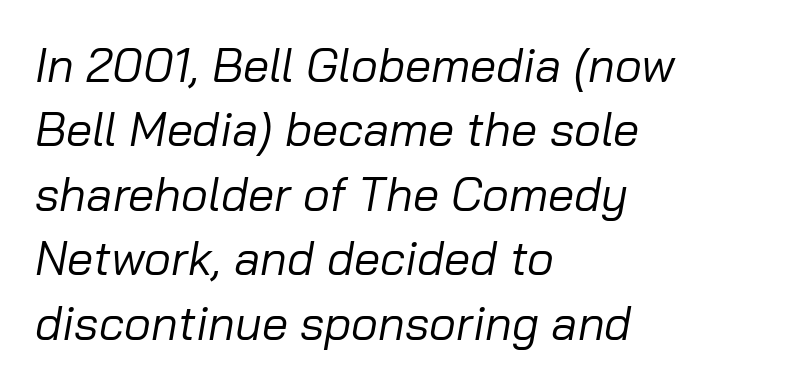
Q: Is the text bold? A: No.
Q: Is the text italic (slanted)? A: Yes, it leans right by about 10 degrees.
Q: Is the text underlined? A: No.
Q: How is the paragraph aligned? A: Left-aligned.
Q: Is the spacing between letters normal or unusually wide? A: Normal.
Q: Is the spacing between lines tight, normal or loose? A: Normal.
Q: Width (condensed, normal, or wide)? A: Normal.
Q: Stroke contrast? A: Low.
Q: x-height? A: Medium.
Q: Monospaced? A: No.
